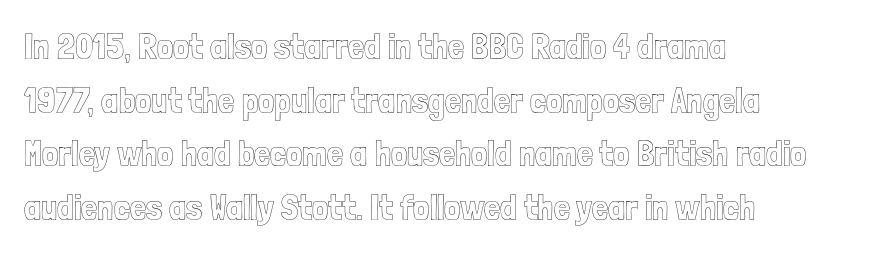
{"italic": "no", "width": "condensed", "x_height": "medium", "monospaced": "no", "underline": "no", "align": "left", "line_spacing": "normal", "line_spacing_ratio": 1.49, "letter_spacing": "normal", "letter_spacing_em": 0.0, "glyph_px": 36}
